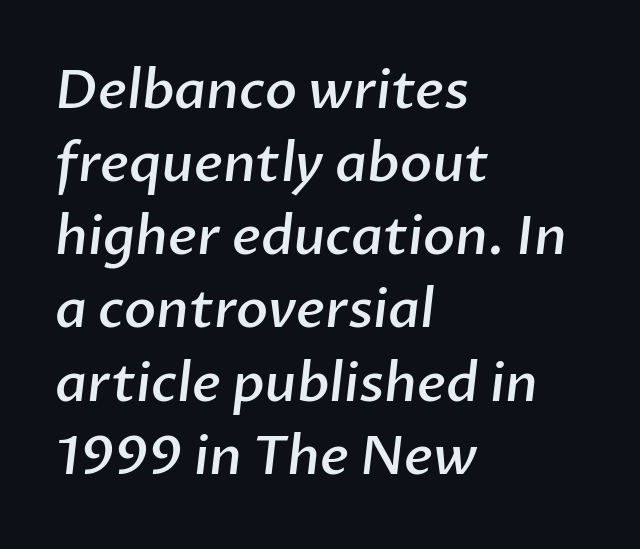
Q: Is the text bold? A: Semi-bold.
Q: Is the typeface a serif or a sans-serif typeface? A: Sans-serif.
Q: Is the text underlined? A: No.
Q: How is the paragraph aligned? A: Left-aligned.
Q: Is the spacing between letters normal or unusually wide? A: Normal.
Q: Is the spacing between lines tight, normal or loose? A: Normal.
Q: Width (condensed, normal, or wide)? A: Normal.
Q: Stroke contrast? A: Low.
Q: x-height? A: Medium.
Q: Monospaced? A: No.
